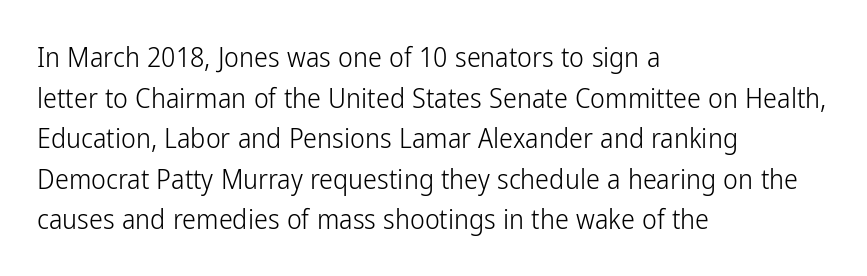
The image shows 28 px light, condensed sans-serif type, upright; set left-aligned, normal line spacing (1.45x), normal letter spacing, not underlined; low stroke contrast and a medium x-height.
